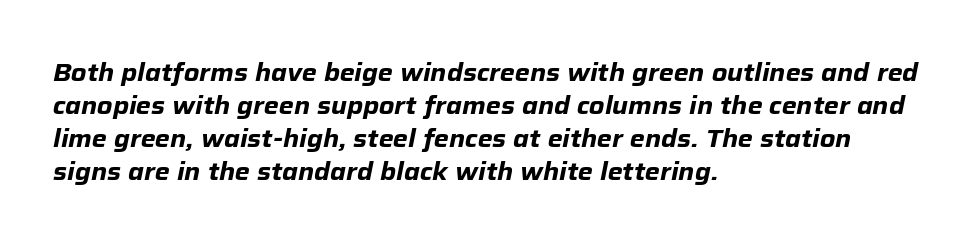
Letters rest on an invisible, unmarked baseline. The lettering tilts uniformly, giving the passage an italic look. Stroke thickness is high; the sample reads as a true bold. One-word summary of the alignment: left. Regarding leading, the lines here are spaced in the standard way.
